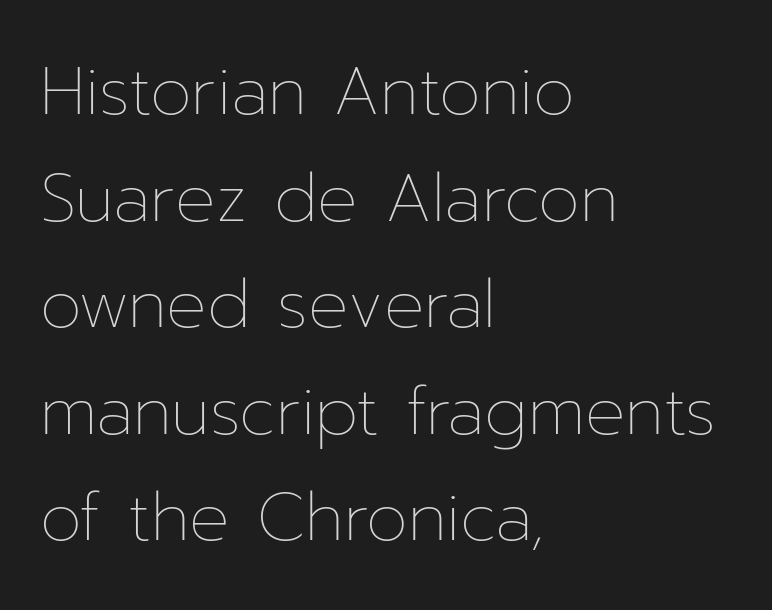
The image shows 67 px thin type, upright; set left-aligned, normal line spacing (1.59x), normal letter spacing, not underlined; low stroke contrast and a medium x-height.
